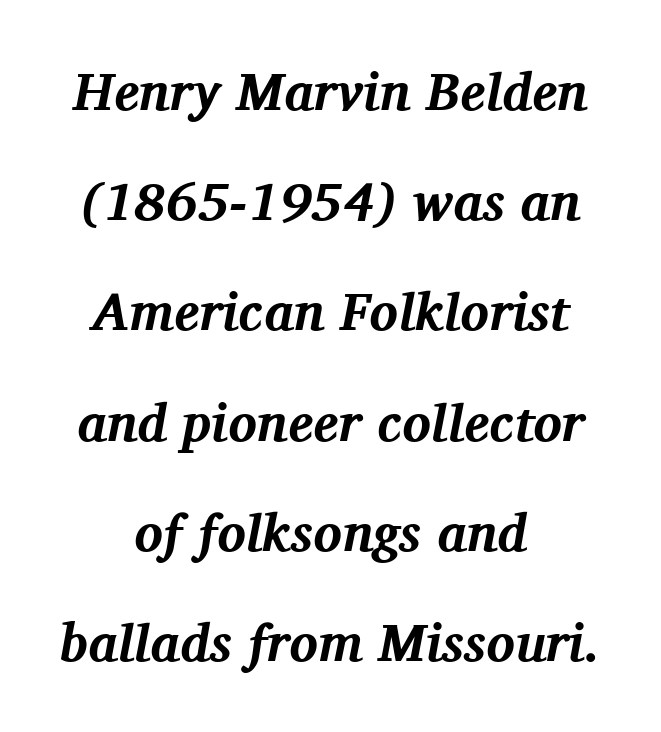
{"serif": "yes", "italic": "yes", "lean": "right", "slant_degrees": 11, "bold": "yes", "weight": "bold", "width": "normal", "stroke_contrast": "medium", "x_height": "medium", "monospaced": "no", "underline": "no", "align": "center", "line_spacing": "loose", "line_spacing_ratio": 2.08, "letter_spacing": "normal", "letter_spacing_em": 0.0, "glyph_px": 53}
